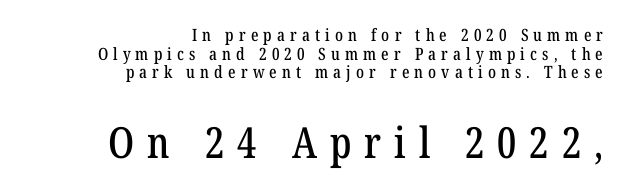
Q: Is the text italic (slanted)? A: No, it is upright.
Q: Is the typeface a serif or a sans-serif typeface? A: Serif.
Q: Is the text underlined? A: No.
Q: How is the paragraph aligned? A: Right-aligned.
Q: Is the spacing between letters normal or unusually wide? A: Unusually wide.
Q: Is the spacing between lines tight, normal or loose? A: Tight.
Q: Which block of text is set in a larger size, the first (top) or the second (bottom)? A: The second (bottom) one.
Q: Width (condensed, normal, or wide)? A: Condensed.
Q: Stroke contrast? A: Low.
Q: x-height? A: Medium.
Q: Monospaced? A: No.
